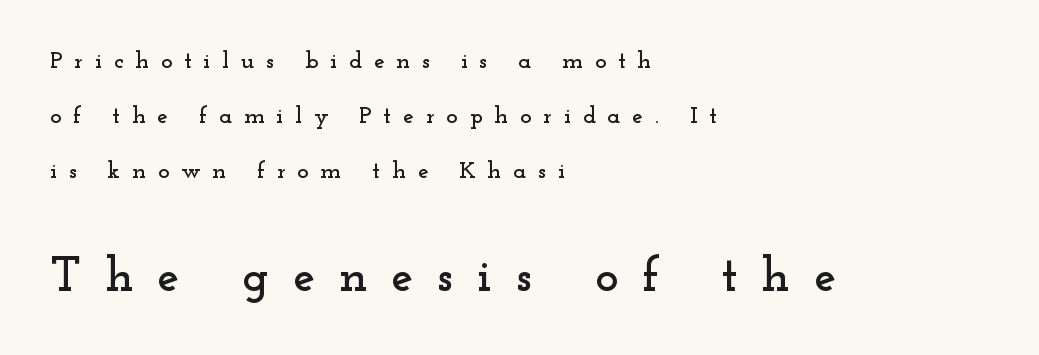
{"serif": "yes", "italic": "no", "width": "wide", "stroke_contrast": "low", "x_height": "small", "monospaced": "no", "underline": "no", "align": "left", "line_spacing": "loose", "line_spacing_ratio": 2.29, "letter_spacing": "wide", "letter_spacing_em": 0.49, "larger_block": "second", "size_ratio": 2.04, "glyph_px": 49}
